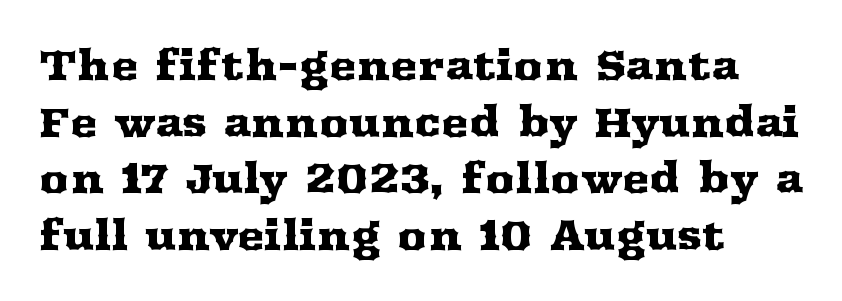
Regarding serifs, this sample has them. Do the characters align in a grid? No, the font is proportional. What's the leading like? Ordinary, nothing unusual. Alignment: flush left.
